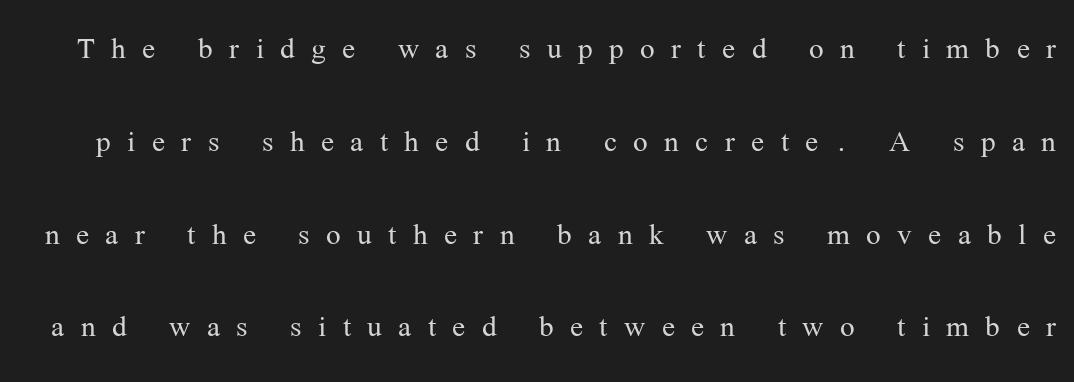
The image shows 39 px light serif type, upright; set loose line spacing (2.38x), unusually wide letter spacing (+0.42 em), not underlined; medium stroke contrast and a medium x-height.
